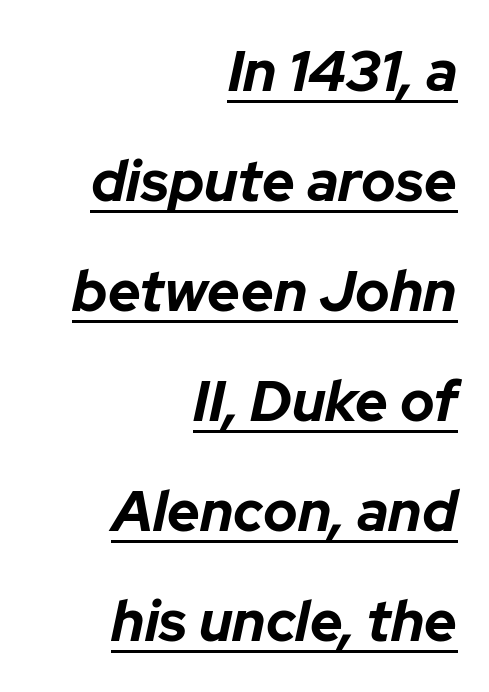
Q: Is the text bold? A: Yes.
Q: Is the text italic (slanted)? A: Yes, it leans right by about 12 degrees.
Q: Is the text underlined? A: Yes.
Q: How is the paragraph aligned? A: Right-aligned.
Q: Is the spacing between letters normal or unusually wide? A: Normal.
Q: Is the spacing between lines tight, normal or loose? A: Loose.
Q: Width (condensed, normal, or wide)? A: Normal.
Q: Stroke contrast? A: Low.
Q: x-height? A: Medium.
Q: Monospaced? A: No.
